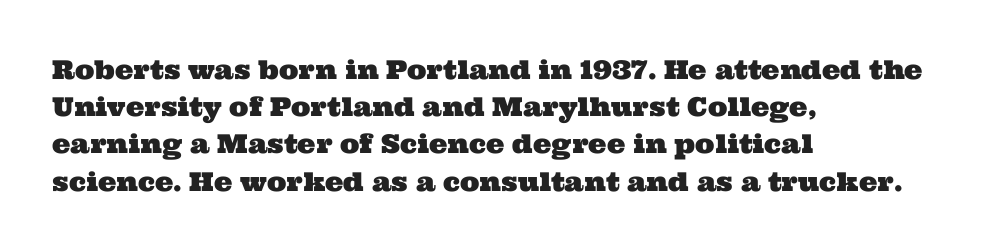
The image shows 26 px text type; set left-aligned, normal line spacing (1.43x), normal letter spacing, not underlined.
